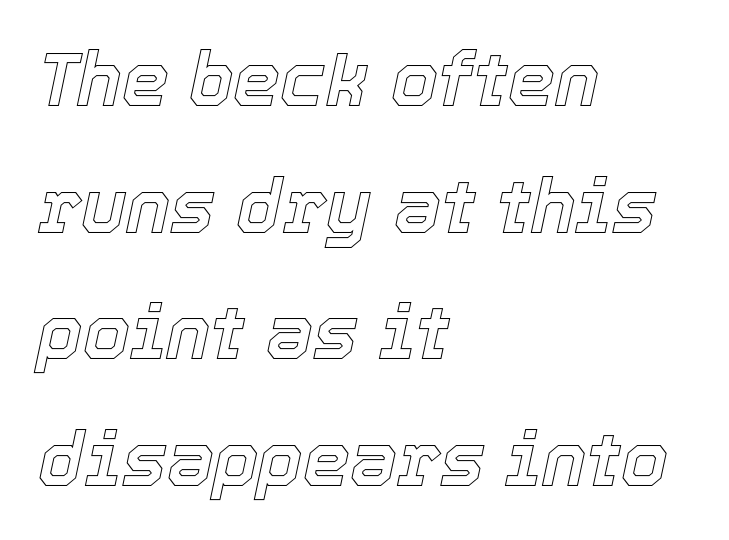
How are the letters spaced? Ordinarily, with no added tracking. Type without underlining. Designer's note — italics engaged. Rows of type keep a routine distance in the vertical direction. Notice how the passage keeps a crisp vertical edge on the left only. These lines are rendered in a variable-pitch font.
